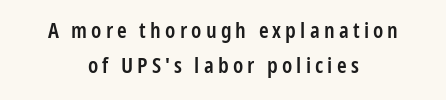
The image shows 22 px text type, upright; set centered, normal line spacing (1.6x), not underlined.
